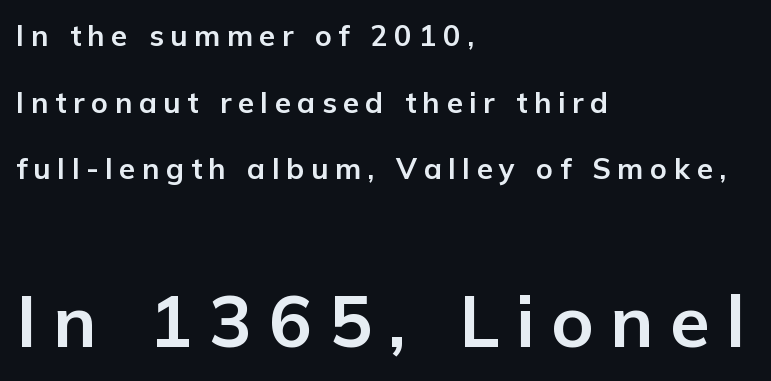
{"serif": "no", "italic": "no", "bold": "yes", "weight": "bold", "width": "normal", "stroke_contrast": "low", "x_height": "medium", "monospaced": "no", "underline": "no", "align": "left", "line_spacing": "loose", "line_spacing_ratio": 2.3, "letter_spacing": "wide", "letter_spacing_em": 0.23, "larger_block": "second", "size_ratio": 2.48, "glyph_px": 72}
